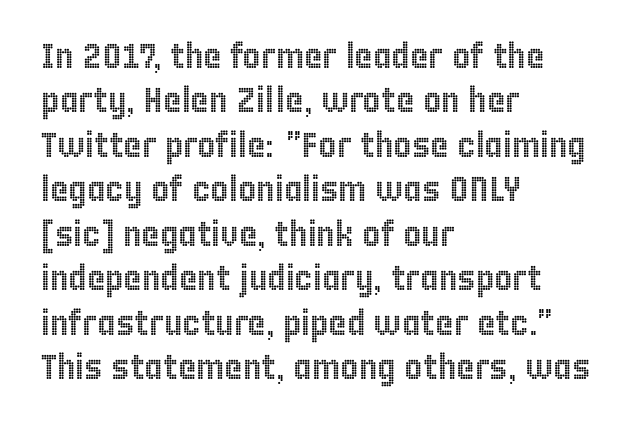
Baseline-to-baseline distance is the conventional proportion of letter height. Compared with typical body copy, the letter spacing here is the same. This sample is left-justified, so line endings fall wherever the words run out. The space directly below the letters is spotless.
